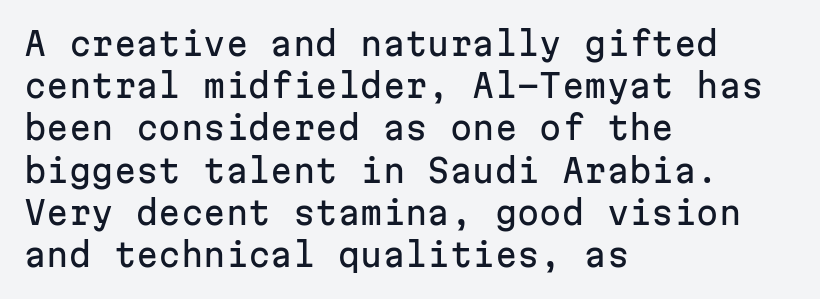
Think of a typewriter: that constant character pitch is what you see here. Rows of type keep a routine distance in the vertical direction. The tracking reads as untouched default to a designer's eye. Lines of text with bare space underneath.
